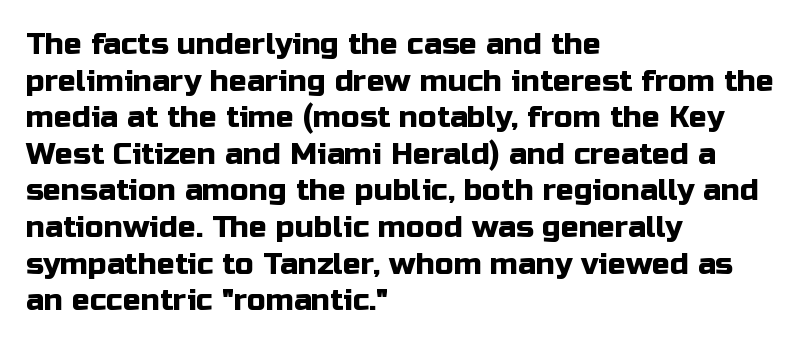
{"serif": "no", "italic": "no", "width": "normal", "stroke_contrast": "low", "x_height": "medium", "monospaced": "no", "underline": "no", "align": "left", "line_spacing_ratio": 1.22, "letter_spacing": "normal", "letter_spacing_em": 0.0, "glyph_px": 30}
